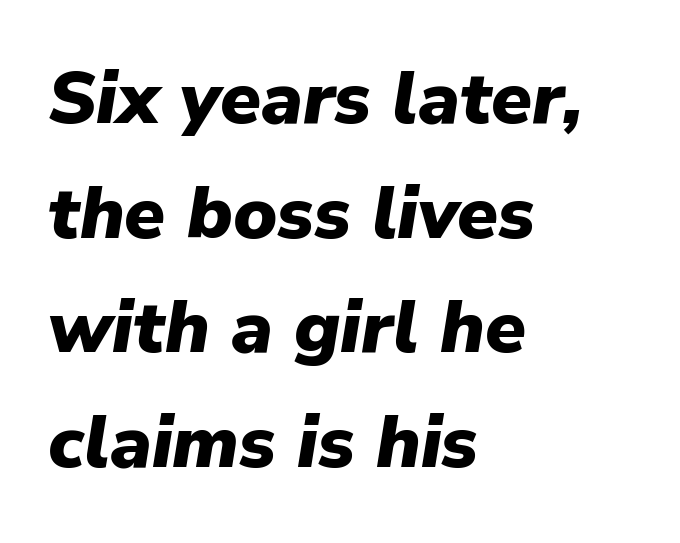
Q: Is the text bold? A: Yes.
Q: Is the text italic (slanted)? A: Yes, it leans right by about 9 degrees.
Q: Is the text underlined? A: No.
Q: How is the paragraph aligned? A: Left-aligned.
Q: Is the spacing between letters normal or unusually wide? A: Normal.
Q: Is the spacing between lines tight, normal or loose? A: Normal.
Q: Width (condensed, normal, or wide)? A: Normal.
Q: Stroke contrast? A: Low.
Q: x-height? A: Medium.
Q: Monospaced? A: No.
